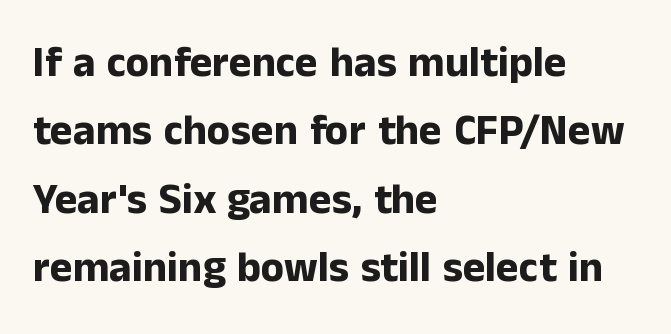
Stroke terminals: plain, sans-serif. This sample has the flowing, uneven cadence of proportional lettering. Which margin do the lines hug? The left one — the right edge is uneven. Tracking value appears to be zero — textbook default spacing.
